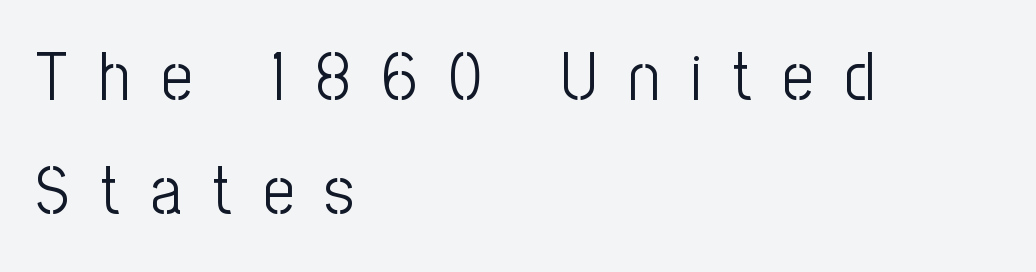
The image shows 68 px light, condensed sans-serif type, upright; set left-aligned, normal line spacing (1.67x), unusually wide letter spacing (+0.46 em), not underlined; low stroke contrast and a medium x-height.
